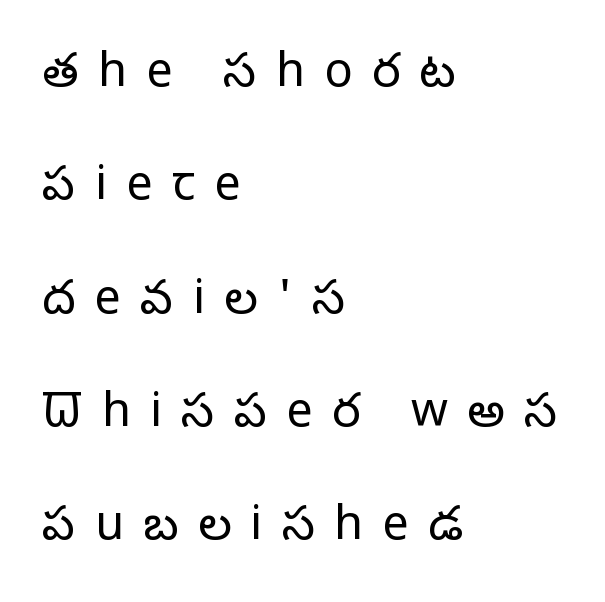
{"serif": "no", "italic": "no", "bold": "no", "weight": "light", "width": "normal", "stroke_contrast": "low", "x_height": "medium", "monospaced": "no", "underline": "no", "align": "left", "line_spacing": "loose", "line_spacing_ratio": 2.41, "letter_spacing": "wide", "letter_spacing_em": 0.41, "glyph_px": 47}
